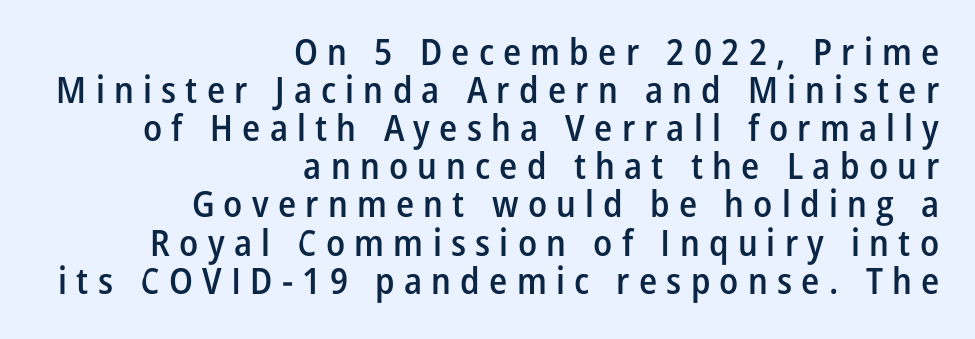
These words are printed semibold, heavier than regular yet not bold. Very little white space separates one row of letters from the next. Glance below the letters and you will spot only blank space. The compositor pushed each line to the right boundary.
